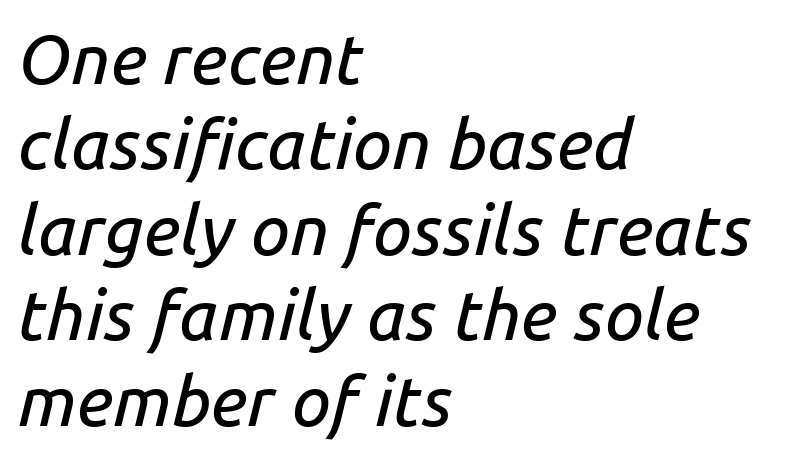
The font's italic variant was chosen for this text. The letters sit at their default tracking, neither squeezed nor spread. These lines stack with their left ends in a neat column. Think of a printed novel: that variable character pitch is what you see here. The string is rendered with underlining switched off.
